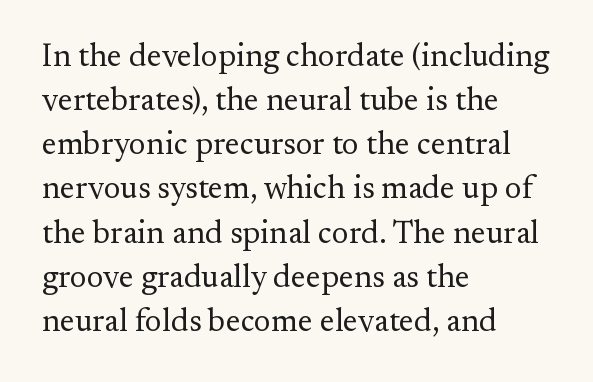
{"serif": "yes", "italic": "no", "bold": "no", "weight": "regular", "width": "normal", "stroke_contrast": "medium", "x_height": "small", "monospaced": "no", "underline": "no", "align": "left", "line_spacing": "normal", "line_spacing_ratio": 1.38, "letter_spacing": "normal", "letter_spacing_em": 0.0, "glyph_px": 32}
